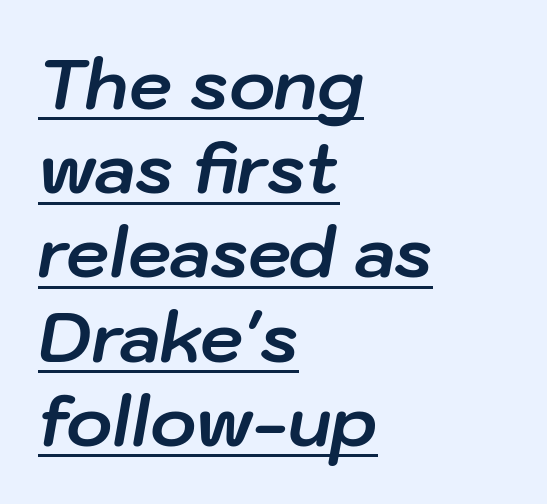
The image shows 69 px bold type, italic (leaning right); set left-aligned, line spacing 1.22x, normal letter spacing, underlined; low stroke contrast and a medium x-height.
